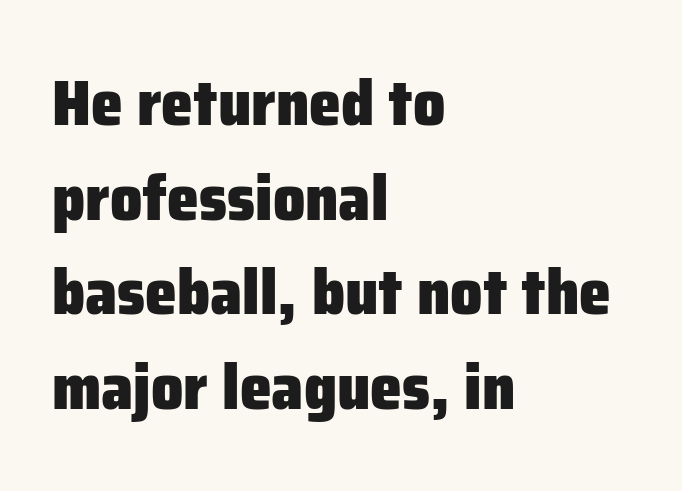
Q: Is the text bold? A: Yes.
Q: Is the text italic (slanted)? A: No, it is upright.
Q: Is the typeface a serif or a sans-serif typeface? A: Sans-serif.
Q: Is the text underlined? A: No.
Q: How is the paragraph aligned? A: Left-aligned.
Q: Is the spacing between letters normal or unusually wide? A: Normal.
Q: Is the spacing between lines tight, normal or loose? A: Normal.
Q: Width (condensed, normal, or wide)? A: Normal.
Q: Stroke contrast? A: Low.
Q: x-height? A: Medium.
Q: Monospaced? A: No.
